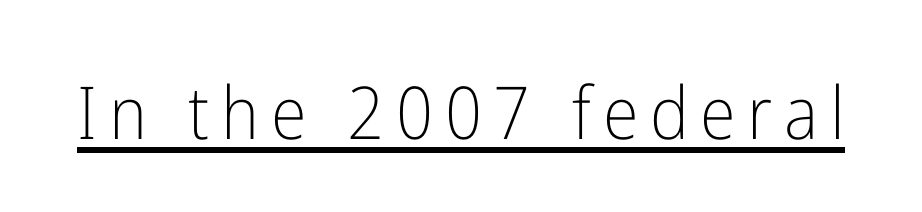
Notice how the stems are strictly vertical — no italics here. Beneath each row of characters lies a ruled line. A typesetter would call this proportional, since set widths differ per character. Is the type heavy? It reads as light-to-regular instead. Does the type have serifs? No, each stem ends abruptly.
